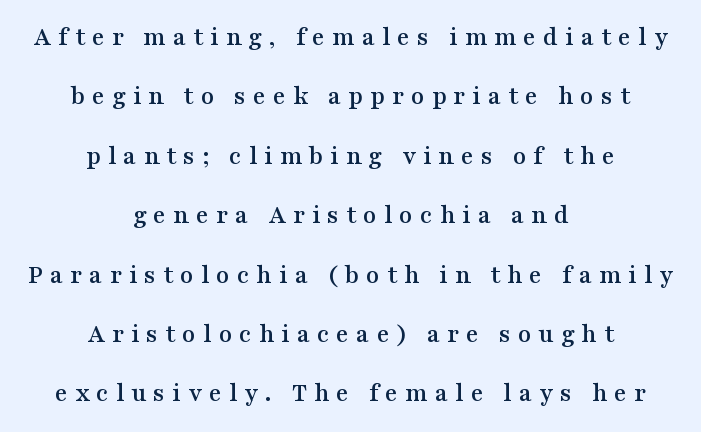
A great deal of white space separates one row of letters from the next. This sample is center-justified, so both line endings float freely. Letter spacing: wide. Style check: upright. Descenders hang freely into open space.
